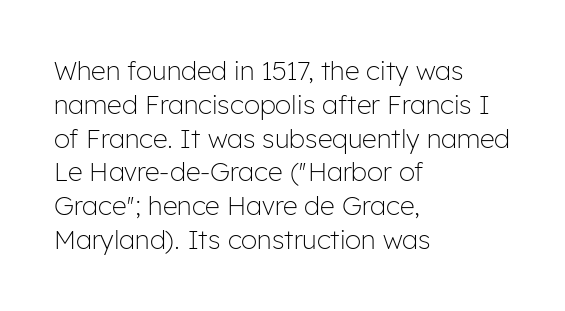
{"italic": "no", "bold": "no", "underline": "no", "align": "left", "line_spacing": "normal", "line_spacing_ratio": 1.3, "letter_spacing": "normal", "letter_spacing_em": 0.0, "glyph_px": 26}
